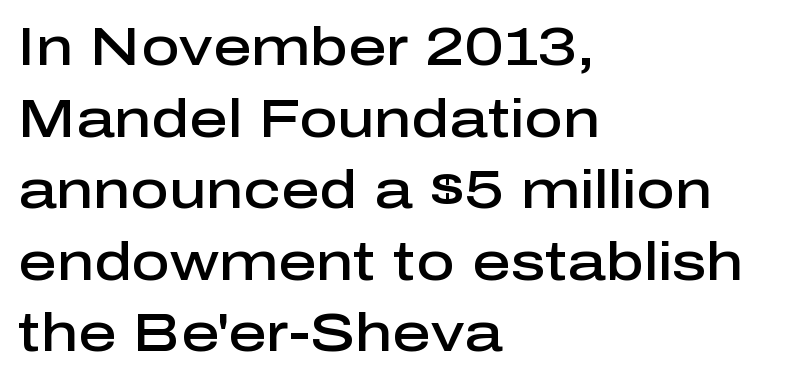
Decoration check: the copy has no underline. The typography opts for an upright posture over an oblique one. If you measured baseline to baseline, you'd find a middling distance. The tracking reads as untouched default to a designer's eye. Check where the strokes stop: nothing finishes them off — pure sans. This sample is left-justified, so line endings fall wherever the words run out.
